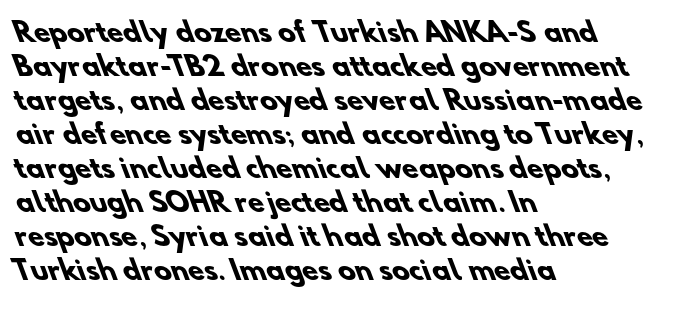
The image shows 26 px bold type; set left-aligned, normal line spacing (1.31x), normal letter spacing, not underlined.
